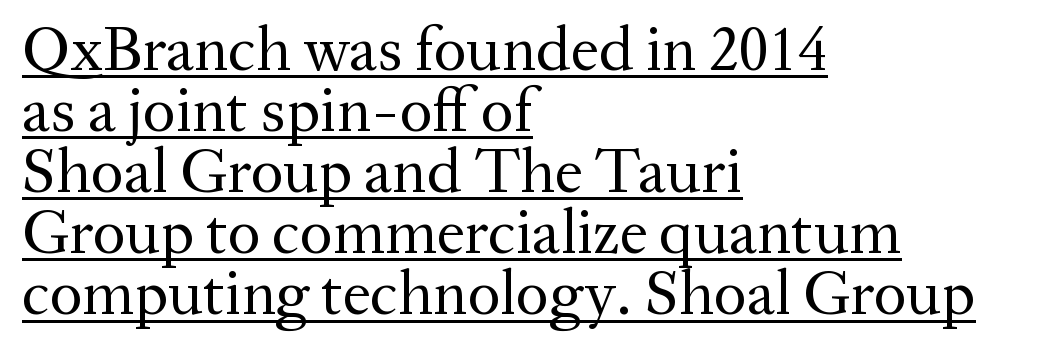
{"serif": "yes", "italic": "no", "bold": "no", "weight": "regular", "width": "normal", "stroke_contrast": "medium", "x_height": "medium", "monospaced": "no", "underline": "yes", "align": "left", "line_spacing": "tight", "line_spacing_ratio": 0.97, "letter_spacing": "normal", "letter_spacing_em": 0.0, "glyph_px": 63}
